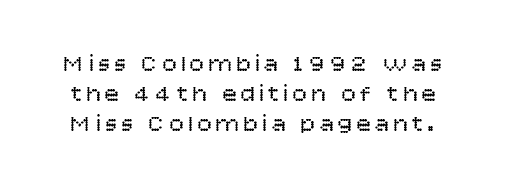
{"italic": "no", "bold": "no", "underline": "no", "line_spacing": "normal", "line_spacing_ratio": 1.25, "glyph_px": 24}
